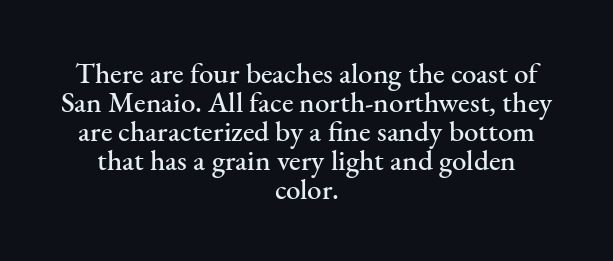
{"serif": "yes", "italic": "no", "width": "normal", "stroke_contrast": "medium", "x_height": "small", "monospaced": "no", "underline": "no", "align": "center", "line_spacing": "tight", "line_spacing_ratio": 1.0, "letter_spacing": "normal", "letter_spacing_em": 0.0, "glyph_px": 29}
